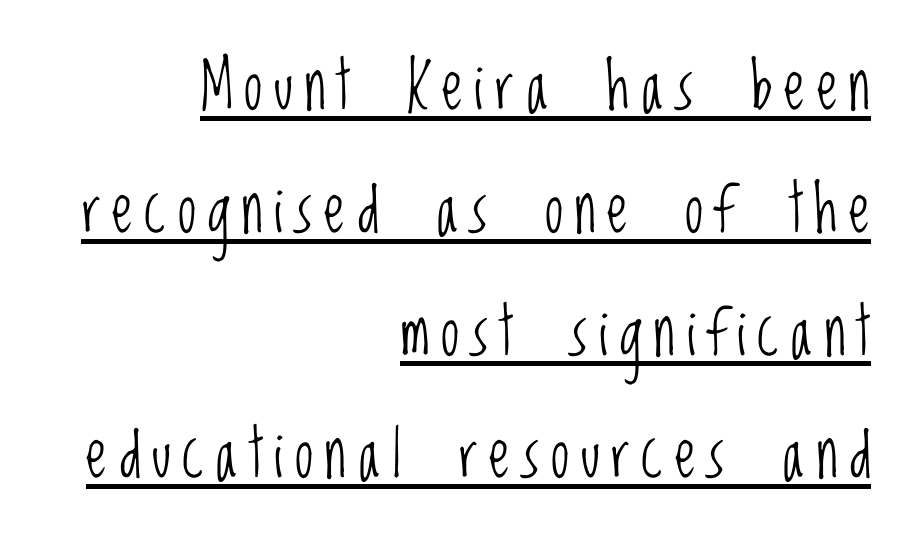
The image shows 66 px light, condensed sans-serif type, upright; set right-aligned, line spacing 1.86x, underlined; low stroke contrast and a large x-height.
